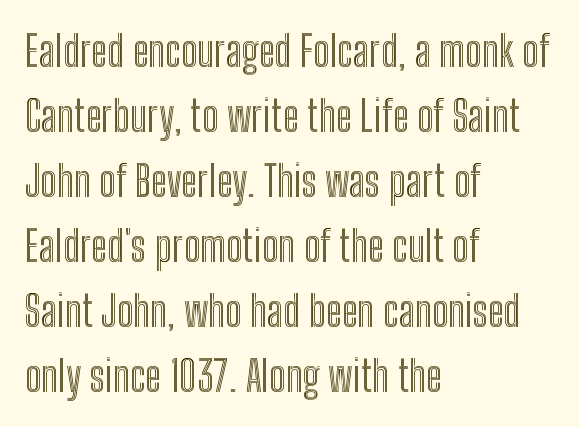
The image shows 42 px condensed type, upright; set left-aligned, normal line spacing (1.55x), normal letter spacing, not underlined; a medium x-height.
